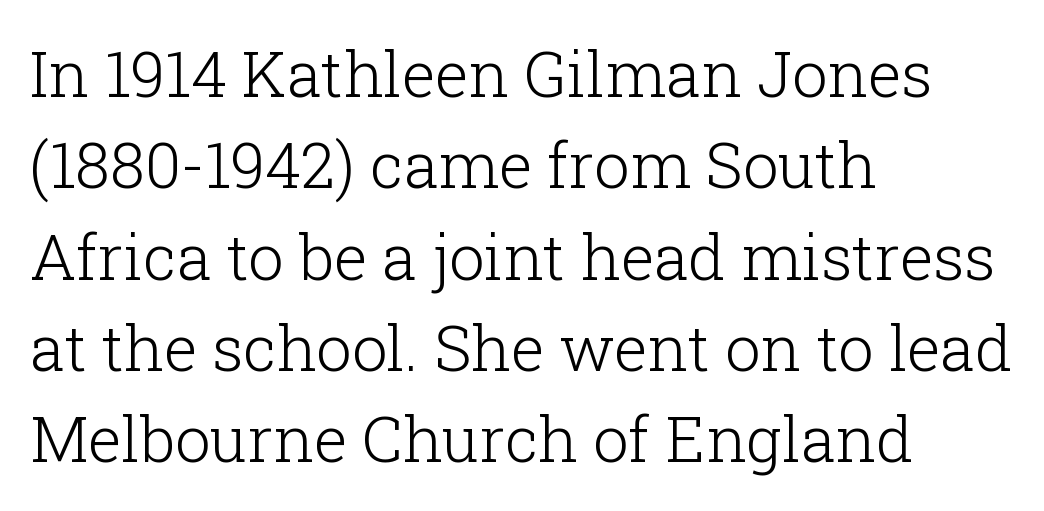
{"serif": "yes", "italic": "no", "bold": "no", "weight": "light", "width": "normal", "stroke_contrast": "low", "x_height": "medium", "monospaced": "no", "underline": "no", "align": "left", "line_spacing": "normal", "line_spacing_ratio": 1.45, "letter_spacing": "normal", "letter_spacing_em": 0.0, "glyph_px": 63}
